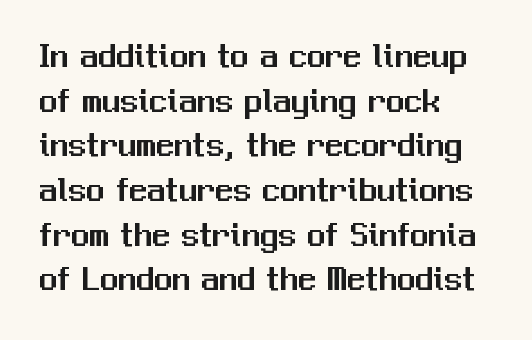
Q: Is the text italic (slanted)? A: No, it is upright.
Q: Is the typeface a serif or a sans-serif typeface? A: Sans-serif.
Q: Is the text underlined? A: No.
Q: How is the paragraph aligned? A: Left-aligned.
Q: Is the spacing between letters normal or unusually wide? A: Normal.
Q: Width (condensed, normal, or wide)? A: Normal.
Q: Stroke contrast? A: Medium.
Q: x-height? A: Medium.
Q: Monospaced? A: No.
